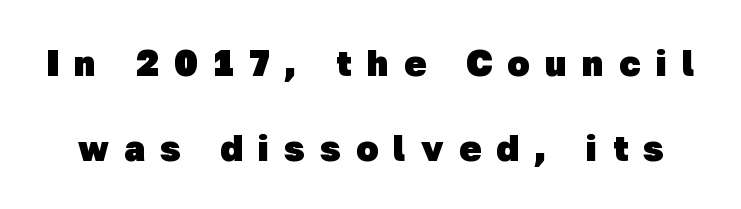
The image shows 36 px heavy sans-serif type; set loose line spacing (2.36x), unusually wide letter spacing (+0.43 em), not underlined; low stroke contrast and a medium x-height.
